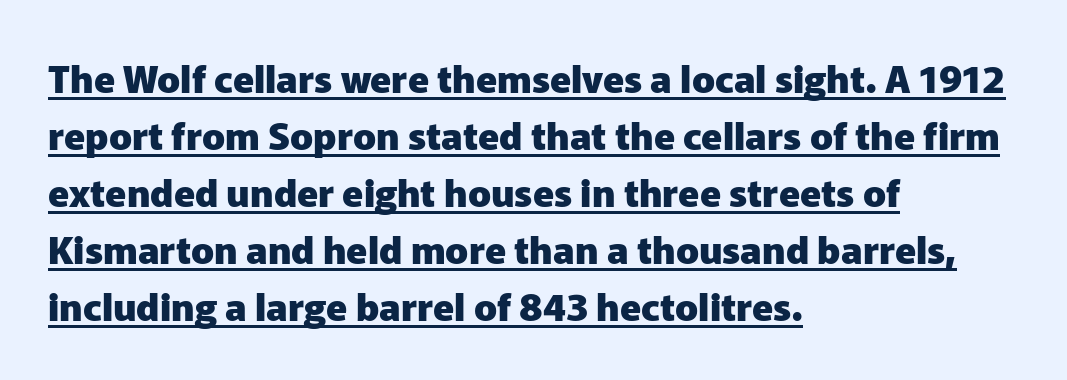
Nothing sits at the stroke ends, so this counts as sans-serif. The letters stand straight up with perfectly vertical stems. This is underlined copy, the kind a proofreader might mark for attention. Students, note that the glyphs here touch the page at normal intervals. If you drew a ruler down the left edge, every line would touch it. Emphasis by weight is at full strength: bold.
